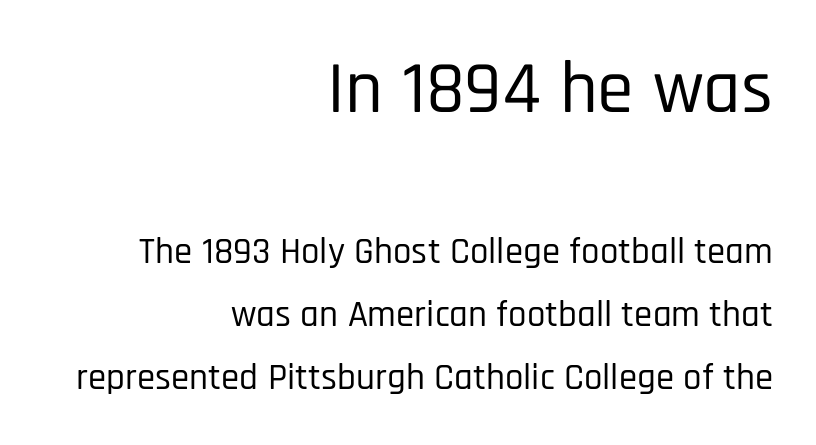
The image shows 74 px condensed sans-serif type, upright; set right-aligned, normal line spacing (1.7x), normal letter spacing, not underlined; the first (top) block is 2.0x larger; low stroke contrast and a large x-height.
